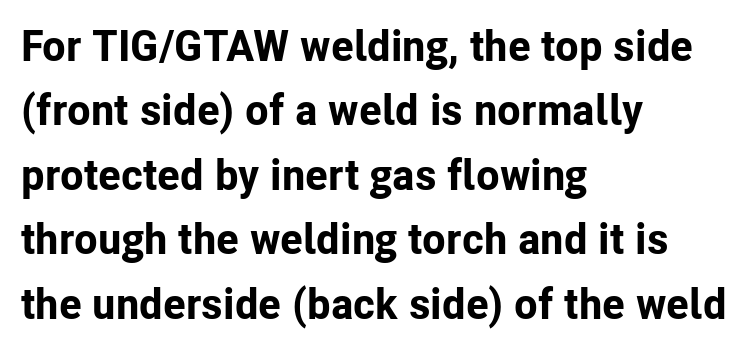
Note: no serifs on the glyphs. Rows of type keep a routine distance in the vertical direction. Every stem runs plumb, perpendicular to the baseline. The sample has been set heavy, in full bold. Underlining? Definitely not there. Here the designer chose a conventional face with non-uniform glyph widths.
